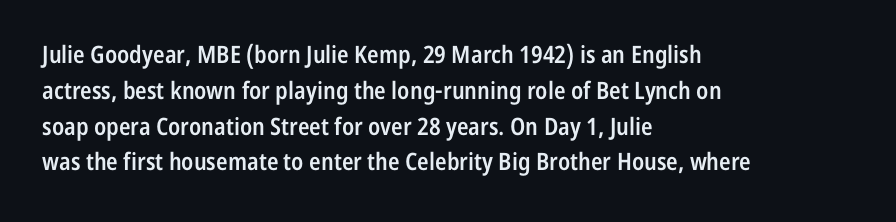
The image shows 24 px text type, upright; set left-aligned, normal line spacing (1.49x), normal letter spacing, not underlined.
